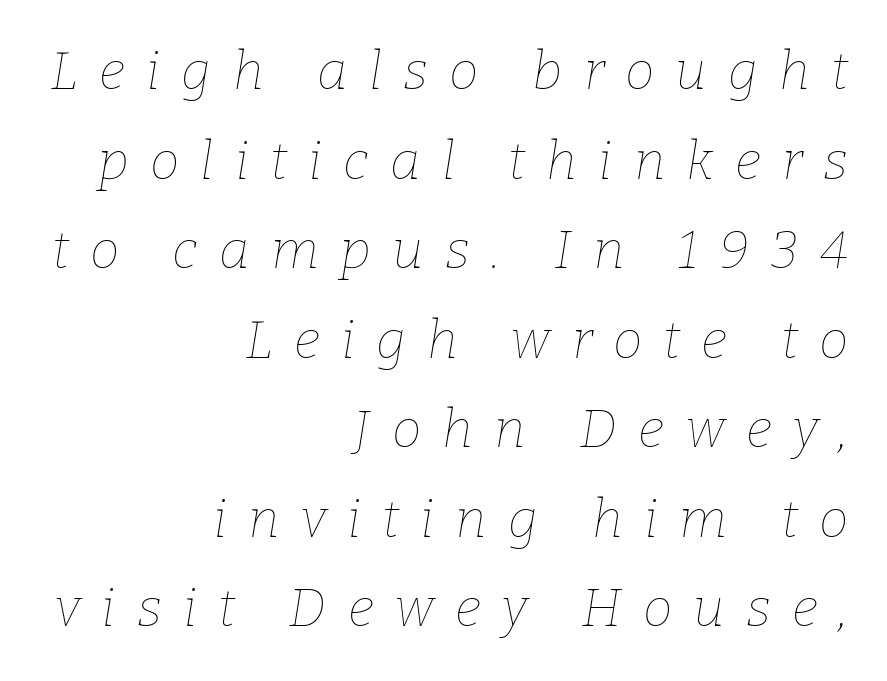
{"italic": "yes", "lean": "right", "slant_degrees": 9, "bold": "no", "weight": "thin", "width": "normal", "stroke_contrast": "low", "x_height": "medium", "monospaced": "no", "underline": "no", "align": "right", "line_spacing": "normal", "line_spacing_ratio": 1.69, "letter_spacing": "wide", "letter_spacing_em": 0.4, "glyph_px": 53}
